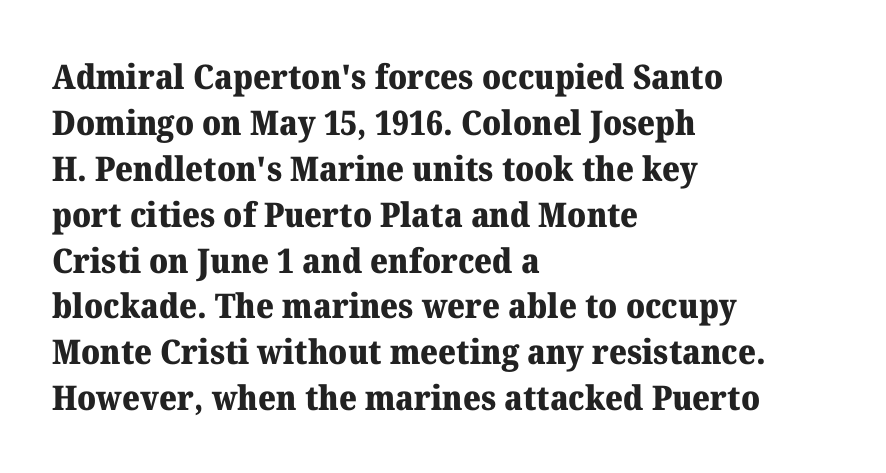
The image shows 34 px heavy serif type, upright; set left-aligned, normal line spacing (1.35x), normal letter spacing, not underlined; medium stroke contrast and a medium x-height.
